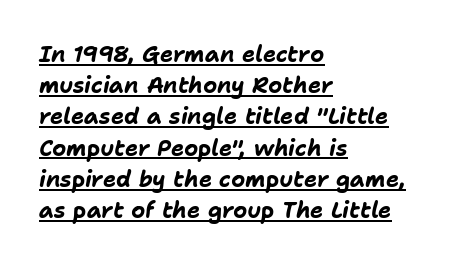
Q: Is the text bold? A: Yes.
Q: Is the text italic (slanted)? A: Yes, it leans right by about 11 degrees.
Q: Is the text underlined? A: Yes.
Q: How is the paragraph aligned? A: Left-aligned.
Q: Is the spacing between letters normal or unusually wide? A: Normal.
Q: Is the spacing between lines tight, normal or loose? A: Normal.
